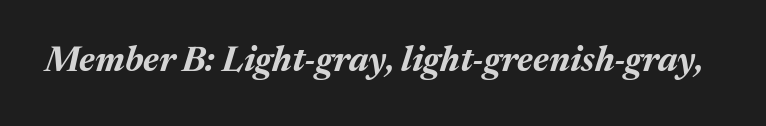
The image shows 35 px bold type, italic (leaning right); set normal letter spacing, not underlined; medium stroke contrast and a medium x-height.
